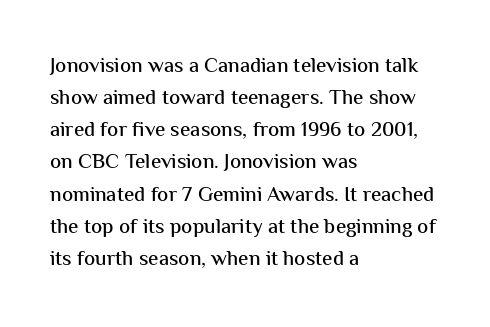
The image shows 21 px text type, upright; set left-aligned, normal line spacing (1.53x), normal letter spacing, not underlined.
